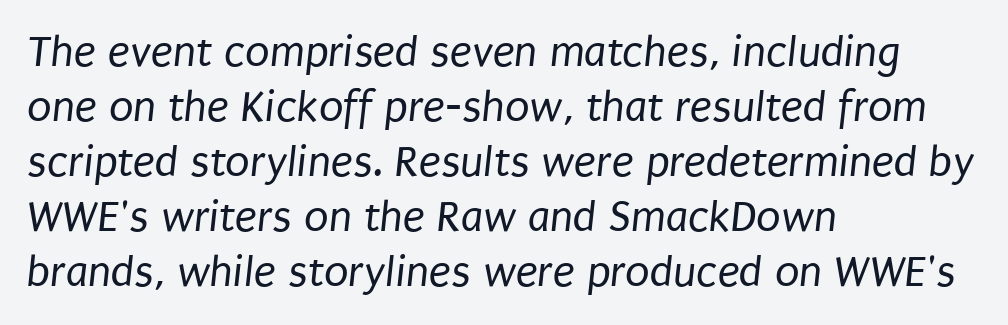
Look at the bottom of the vertical strokes: they stop flat, with no serifs. The letters advance in unequal steps, a hallmark of proportional type. Underlining? Definitely not there. What stands out about the letter spacing? Nothing — it is the standard amount. The ragged edge is on the right, which tells us the setting is flush left. Is the type heavy? It reads as light-to-regular instead.
